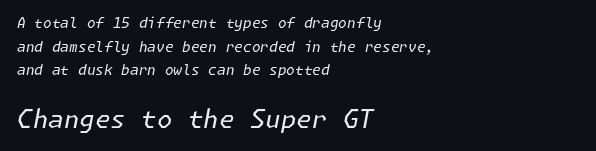
Horizontal bands of white between lines are of average thickness. There's an unmistakable incline to the writing here. Inter-character spacing is left at the font's built-in metrics. Plain, unruled lines of type. Where is the straight margin? On the left. Typesetter's note — lower block bumped up in size, upper block left smaller.
